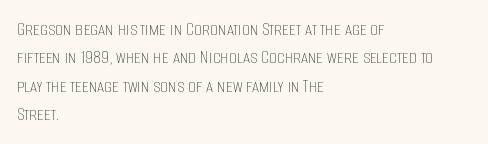
The image shows 20 px text type, upright; set left-aligned, normal line spacing (1.42x), normal letter spacing, not underlined.
